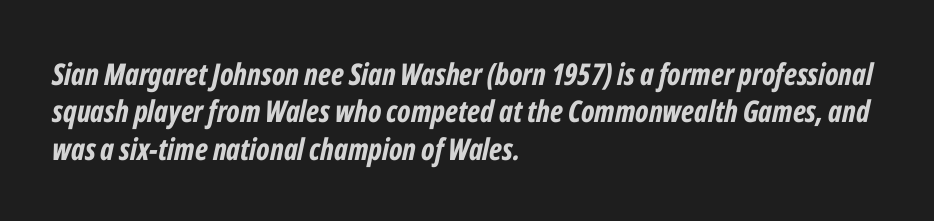
Underline: absent. The rows are spaced the way most documents space them. Inter-character spacing is left at the font's built-in metrics. Notice how thick the strokes are: this is what a full bold looks like.
